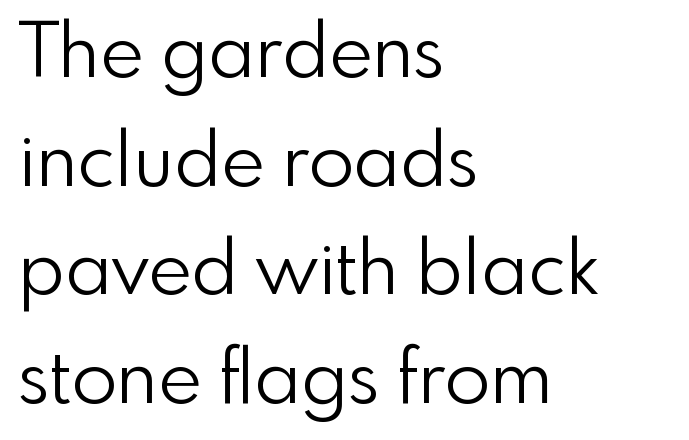
The image shows 75 px light sans-serif type, upright; set left-aligned, normal line spacing (1.45x), normal letter spacing, not underlined; low stroke contrast and a small x-height.
